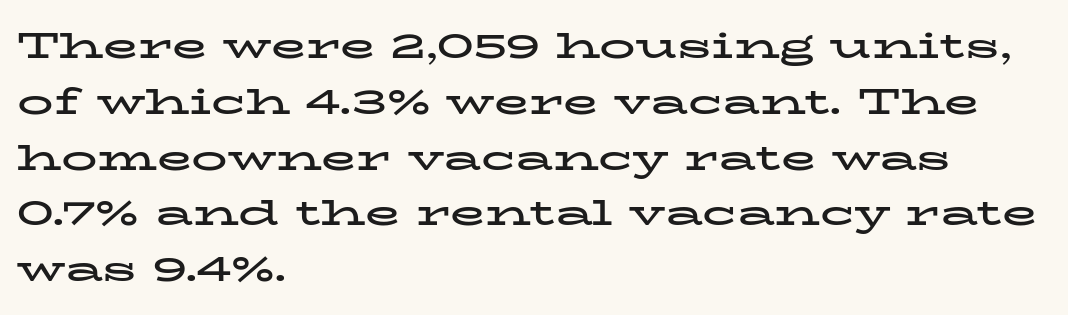
Q: Is the text bold? A: Yes.
Q: Is the text italic (slanted)? A: No, it is upright.
Q: Is the typeface a serif or a sans-serif typeface? A: Serif.
Q: Is the text underlined? A: No.
Q: How is the paragraph aligned? A: Left-aligned.
Q: Is the spacing between letters normal or unusually wide? A: Normal.
Q: Is the spacing between lines tight, normal or loose? A: Normal.
Q: Width (condensed, normal, or wide)? A: Wide.
Q: Stroke contrast? A: Low.
Q: x-height? A: Medium.
Q: Monospaced? A: No.
